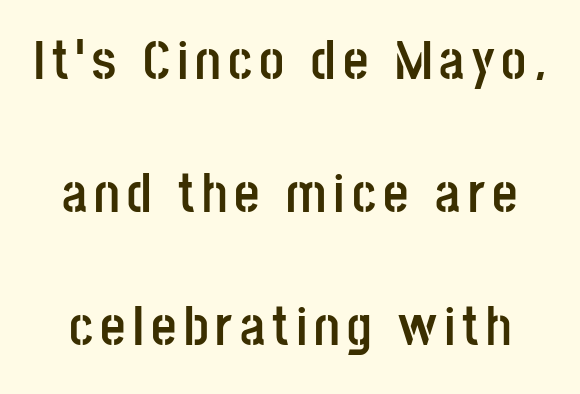
The image shows 55 px semibold, condensed sans-serif type, upright; set loose line spacing (2.42x), not underlined; low stroke contrast and a large x-height.
